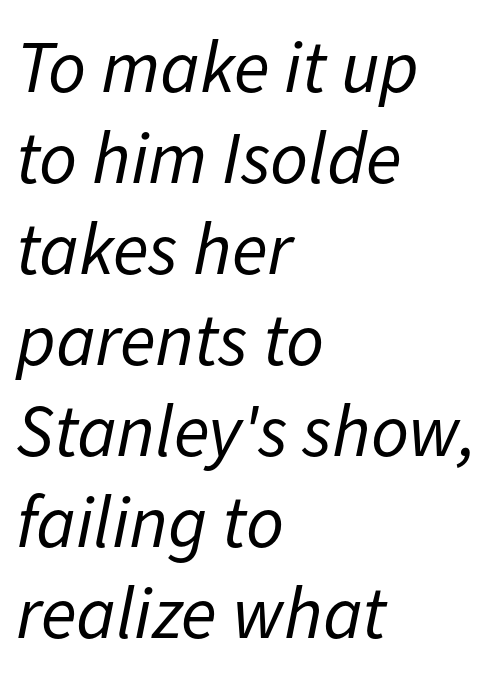
{"italic": "yes", "lean": "right", "slant_degrees": 11, "bold": "no", "weight": "regular", "width": "normal", "stroke_contrast": "low", "x_height": "medium", "monospaced": "no", "underline": "no", "align": "left", "line_spacing_ratio": 1.23, "letter_spacing": "normal", "letter_spacing_em": 0.0, "glyph_px": 74}
